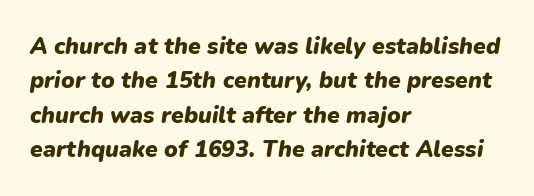
{"italic": "yes", "lean": "right", "slant_degrees": 9, "bold": "yes", "underline": "no", "align": "left", "line_spacing": "normal", "line_spacing_ratio": 1.49, "letter_spacing": "normal", "letter_spacing_em": 0.0, "glyph_px": 23}
